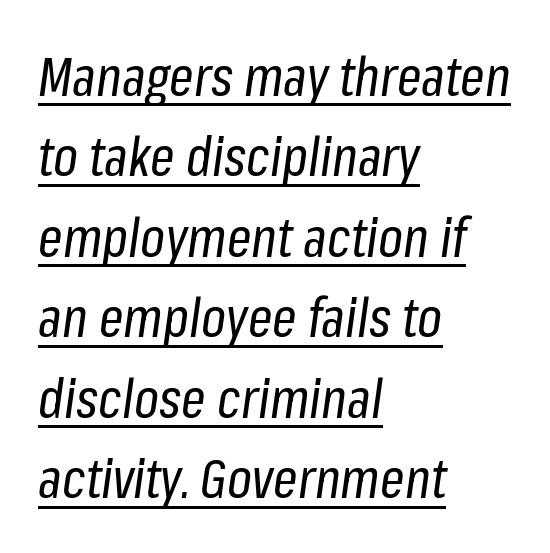
It's the slanting kind of type. You can see a thin bar hugging the bottom of the glyphs. This sample uses plain, unmodified letter spacing. Is this a fixed-width face? No — the glyphs have proportional, varying widths. The font sits on the lighter half of the weight spectrum, regular included.
